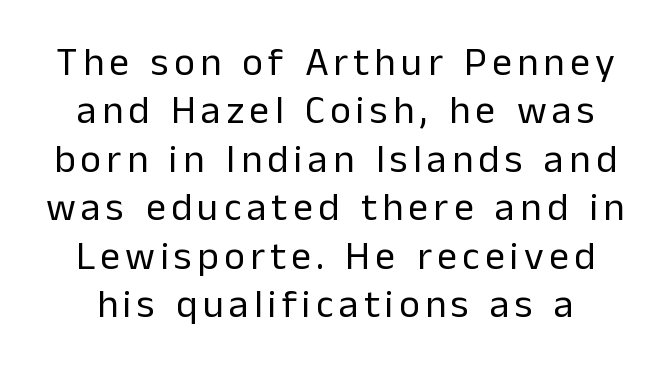
The lettering stays uniformly vertical, giving the passage a roman look. The letters advance in unequal steps, a hallmark of proportional type. Check where the strokes stop: nothing finishes them off — pure sans. Any mark beneath the type? The region is blank.
